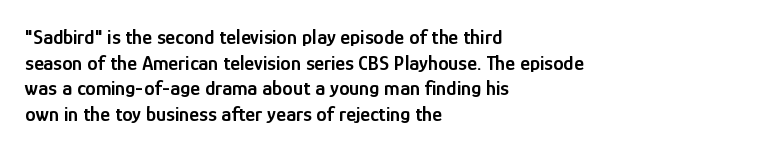
Q: Is the text bold? A: Semi-bold.
Q: Is the text italic (slanted)? A: No, it is upright.
Q: Is the text underlined? A: No.
Q: How is the paragraph aligned? A: Left-aligned.
Q: Is the spacing between letters normal or unusually wide? A: Normal.
